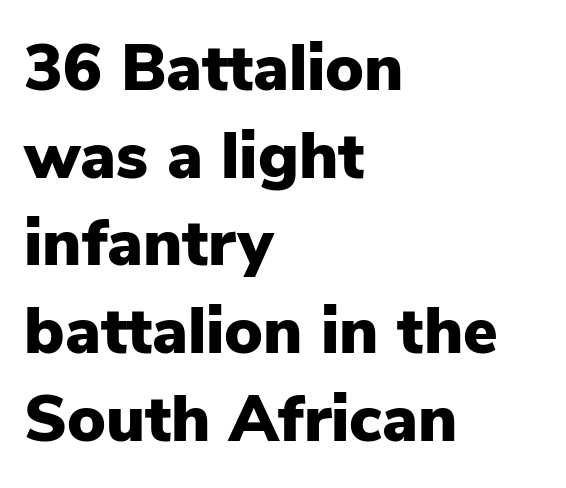
Q: Is the text bold? A: Yes.
Q: Is the text italic (slanted)? A: No, it is upright.
Q: Is the typeface a serif or a sans-serif typeface? A: Sans-serif.
Q: Is the text underlined? A: No.
Q: How is the paragraph aligned? A: Left-aligned.
Q: Is the spacing between letters normal or unusually wide? A: Normal.
Q: Is the spacing between lines tight, normal or loose? A: Normal.
Q: Width (condensed, normal, or wide)? A: Normal.
Q: Stroke contrast? A: Low.
Q: x-height? A: Medium.
Q: Monospaced? A: No.
